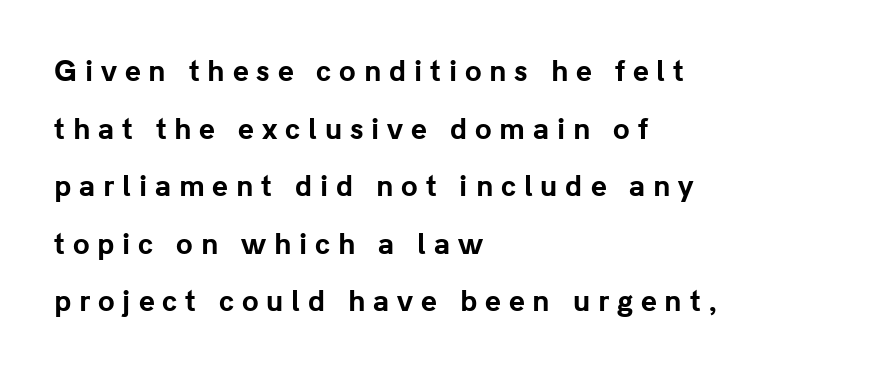
Does the weight exceed regular? Yes, all the way to bold. All the whitespace from short lines collects on the right. Descender tails drop into unmarked territory. Spacing between characters has been opened up far beyond the box default.
